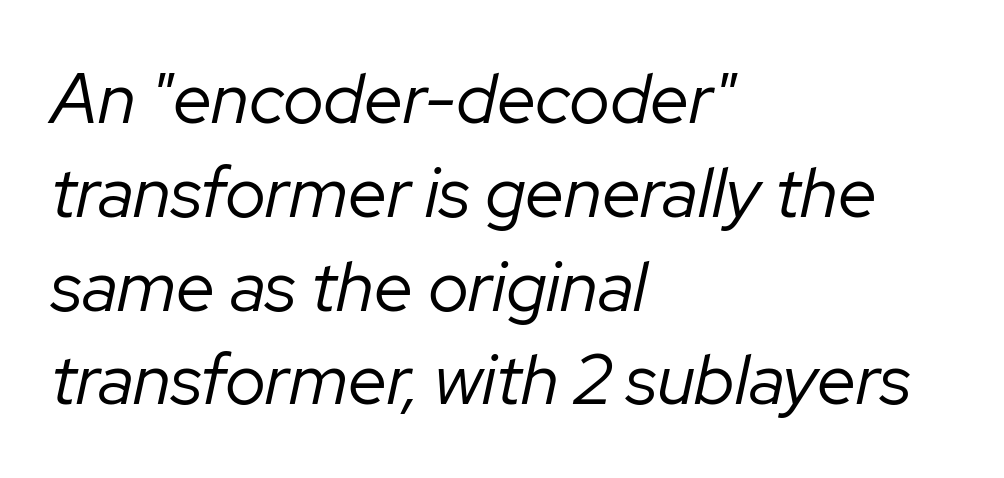
Between one letter and the next there's only the usual sliver of space. The rag falls on the right side of this text block. A light-to-regular cut is what we see here. Leading matches the norm, producing a regular column. The text carries the slant typical of an italic or oblique font.
